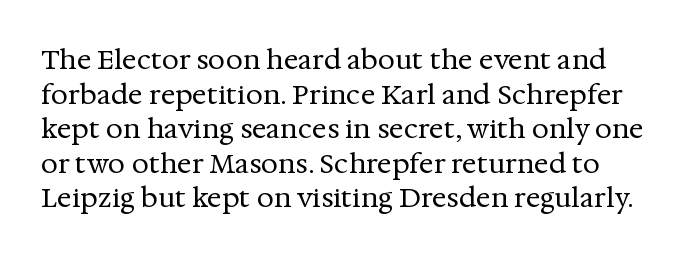
The image shows 27 px text type, upright; set normal line spacing (1.28x), normal letter spacing, not underlined.
